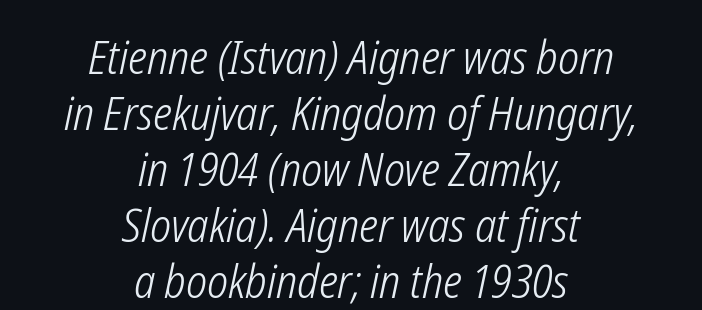
Q: Is the text bold? A: No.
Q: Is the text italic (slanted)? A: Yes, it leans right by about 12 degrees.
Q: Is the text underlined? A: No.
Q: How is the paragraph aligned? A: Centered.
Q: Is the spacing between letters normal or unusually wide? A: Normal.
Q: Width (condensed, normal, or wide)? A: Condensed.
Q: Stroke contrast? A: Low.
Q: x-height? A: Medium.
Q: Monospaced? A: No.
